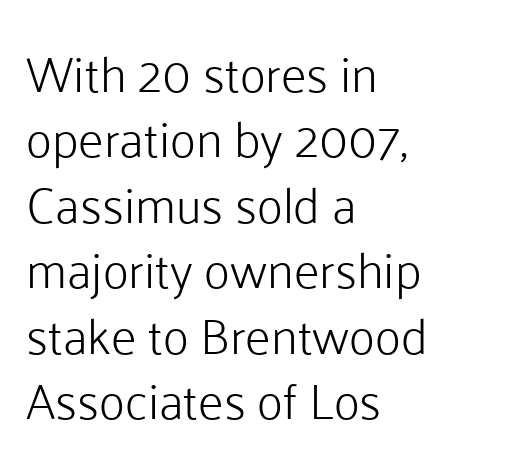
{"serif": "no", "italic": "no", "bold": "no", "weight": "light", "width": "normal", "stroke_contrast": "low", "x_height": "medium", "monospaced": "no", "underline": "no", "align": "left", "line_spacing": "normal", "line_spacing_ratio": 1.31, "letter_spacing": "normal", "letter_spacing_em": 0.0, "glyph_px": 50}
